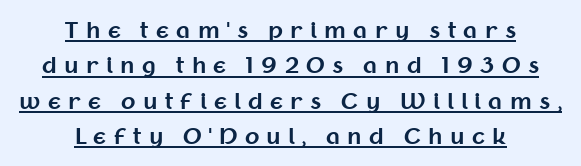
This is the regular roman posture of the typeface. How heavy is the stroke? Heavy — this is a bold. Compared with typical paragraphs, the rows here are spaced about the same. A typographer would call this underscored text.
